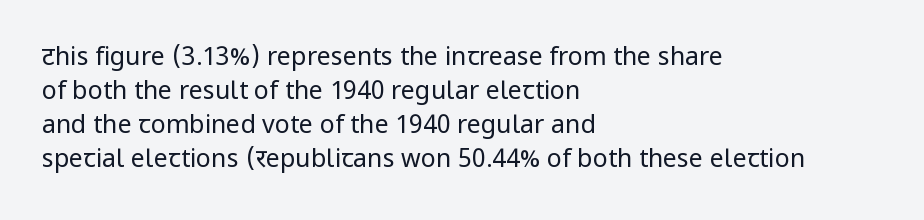
The image shows 25 px text type, upright; set left-aligned, normal line spacing (1.36x), normal letter spacing, not underlined.
